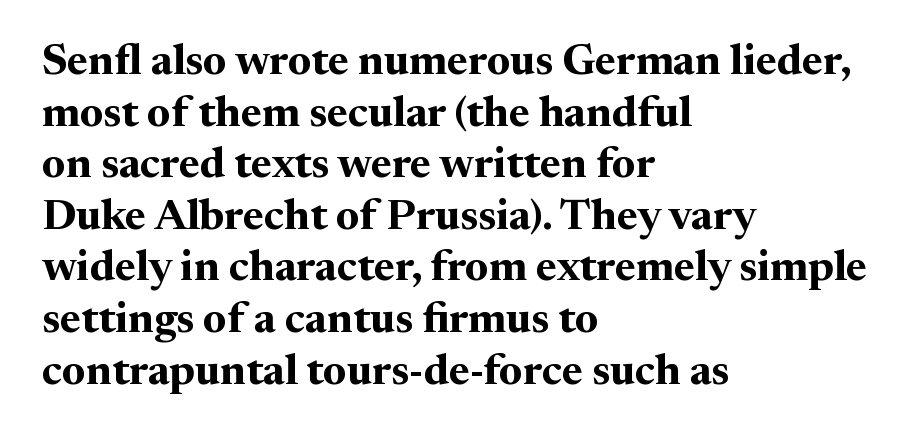
The image shows 43 px bold serif type, upright; set left-aligned, line spacing 1.2x, normal letter spacing, not underlined; medium stroke contrast and a medium x-height.
